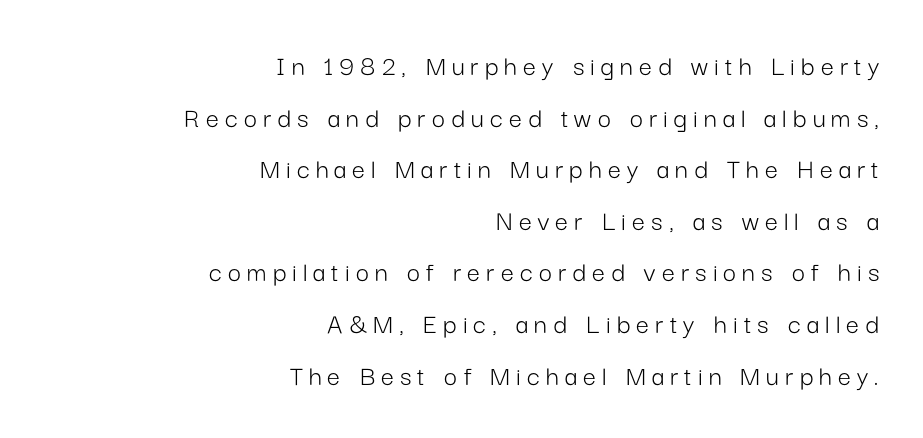
Posture: straight, roman, zero tilt. Check where the strokes stop: nothing finishes them off — pure sans. The font is comparable to plain body text, perhaps lighter. Look at the tracking — it's clearly loosened, letters drifting apart. Check the space under the baseline: it is left empty. Note the varied advance widths — an 'i' is clearly narrower than an 'm'.
